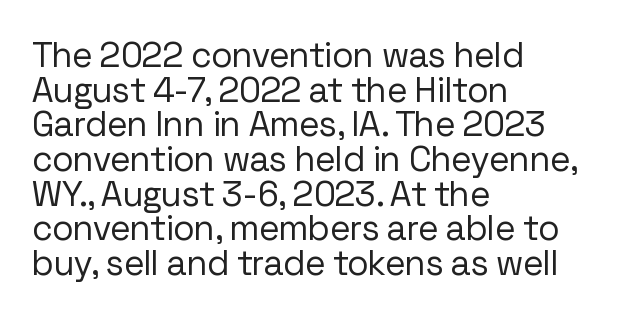
The image shows 35 px regular-weight sans-serif type, upright; set left-aligned, tight line spacing (0.99x), normal letter spacing, not underlined; low stroke contrast and a medium x-height.
